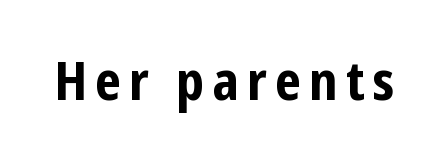
Style check: upright. Does the type have serifs? No, each stem ends abruptly. The area under the type is left untouched. Typesetter's note: full bold, strokes at maximum text heaviness.
